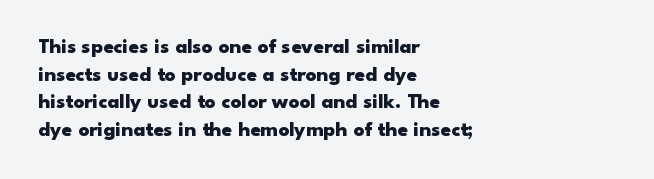
{"italic": "no", "bold": "yes", "underline": "no", "align": "left", "line_spacing": "normal", "line_spacing_ratio": 1.31, "letter_spacing": "normal", "letter_spacing_em": 0.0, "glyph_px": 21}
